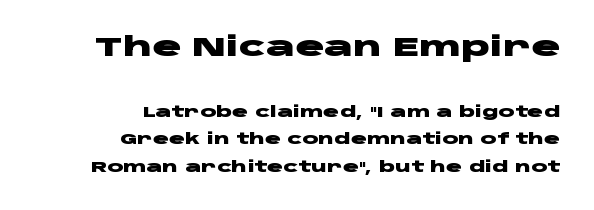
The specimen omits any rule beneath the text block's lines. If you squint, the top block still reads clearly — it's the larger of the two. The letters stand upright; this is a roman face. Strokes here are thick enough to call this a true bold. The passage is arranged like a letterhead date or caption credit — flush right.
